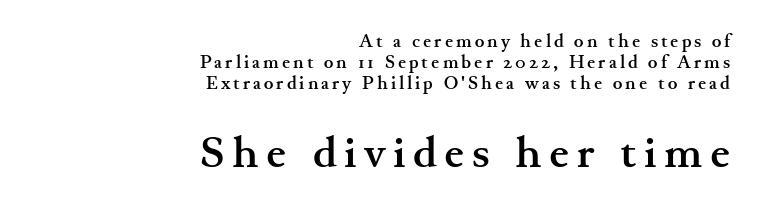
Posture: upright roman. The later block is typeset at a bigger size than the earlier block. Think of a printed novel: that variable character pitch is what you see here. Type style note: has serifs.
